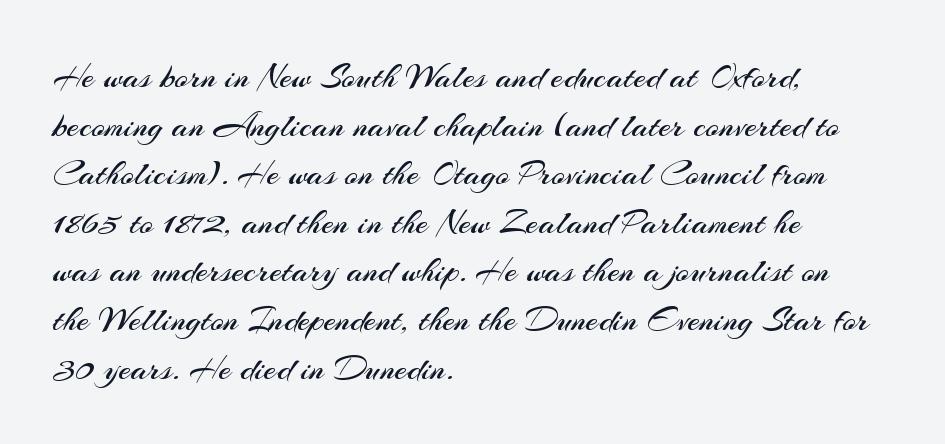
Q: Is the text bold? A: No.
Q: Is the text italic (slanted)? A: Yes.
Q: Is the typeface a serif or a sans-serif typeface? A: Sans-serif.
Q: Is the text underlined? A: No.
Q: How is the paragraph aligned? A: Left-aligned.
Q: Is the spacing between letters normal or unusually wide? A: Normal.
Q: Is the spacing between lines tight, normal or loose? A: Normal.
Q: Width (condensed, normal, or wide)? A: Normal.
Q: Stroke contrast? A: Medium.
Q: x-height? A: Small.
Q: Monospaced? A: No.
